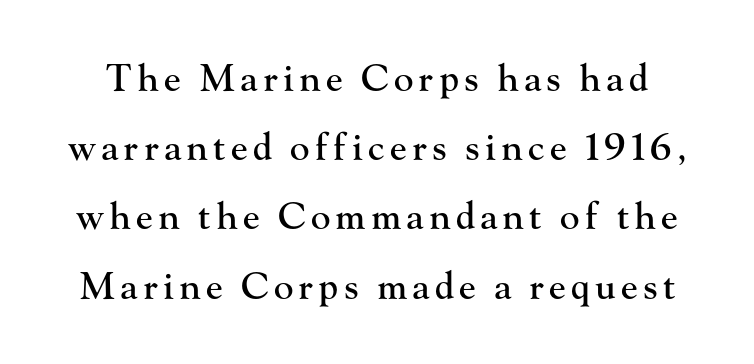
Typographically, this falls in the serif category. Does the lettering tilt? It doesn't — this is upright. Plain, unruled lines of type. Looks like regular typesetting: each glyph gets only the width it needs.
